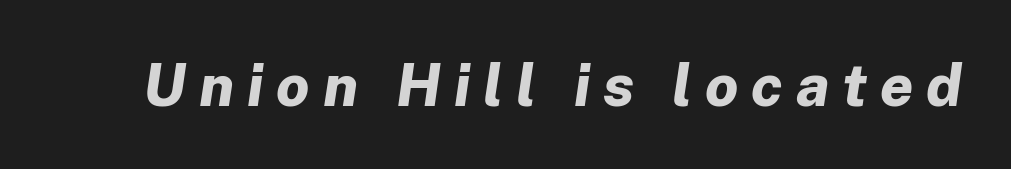
{"italic": "yes", "lean": "right", "slant_degrees": 8, "bold": "yes", "weight": "bold", "width": "normal", "stroke_contrast": "low", "x_height": "medium", "monospaced": "no", "underline": "no", "letter_spacing": "wide", "letter_spacing_em": 0.22, "glyph_px": 59}
